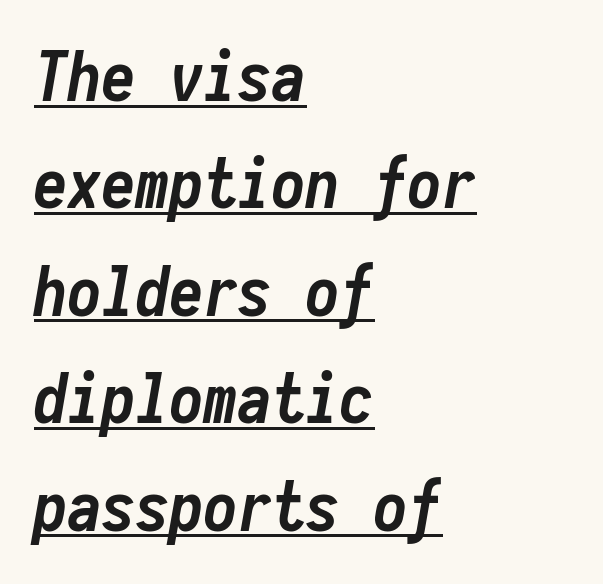
{"italic": "yes", "lean": "right", "slant_degrees": 10, "bold": "yes", "weight": "semibold", "width": "condensed", "stroke_contrast": "low", "x_height": "medium", "monospaced": "yes", "underline": "yes", "align": "left", "line_spacing": "normal", "line_spacing_ratio": 1.58, "letter_spacing": "normal", "letter_spacing_em": 0.0, "glyph_px": 68}
